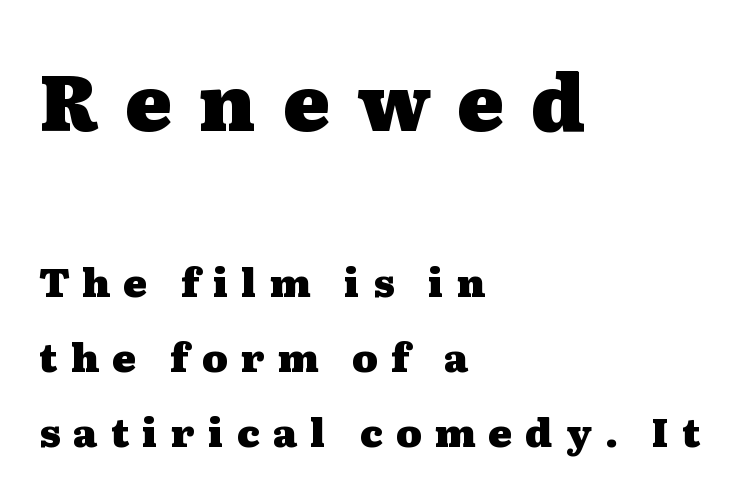
The rendering anchors every line to the left-hand side. Each new line begins a long way beneath the previous one. The type family on display is of the serif kind. Is there any slant? The stems are plumb. The sample has been set heavy, in full bold. No word sits above an underline.
